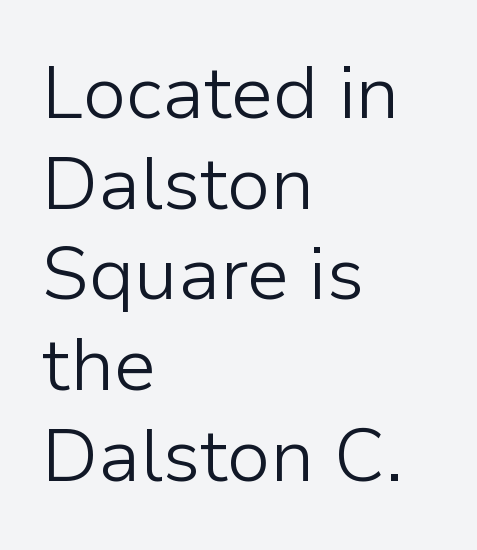
Q: Is the text bold? A: No.
Q: Is the text italic (slanted)? A: No, it is upright.
Q: Is the typeface a serif or a sans-serif typeface? A: Sans-serif.
Q: Is the text underlined? A: No.
Q: How is the paragraph aligned? A: Left-aligned.
Q: Is the spacing between letters normal or unusually wide? A: Normal.
Q: Width (condensed, normal, or wide)? A: Normal.
Q: Stroke contrast? A: Low.
Q: x-height? A: Medium.
Q: Monospaced? A: No.
